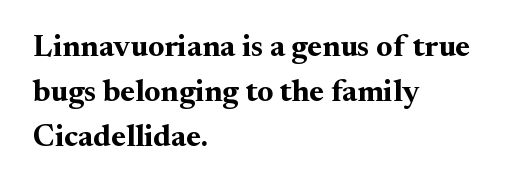
The line-height multiplier appears to be the usual default. This is the regular roman posture of the typeface. Underlining? Definitely not there. The text was rendered using a seriffed face with decorative stroke endings. Strokes here are thick enough to call this a true bold. A typesetter would call this proportional, since set widths differ per character.
